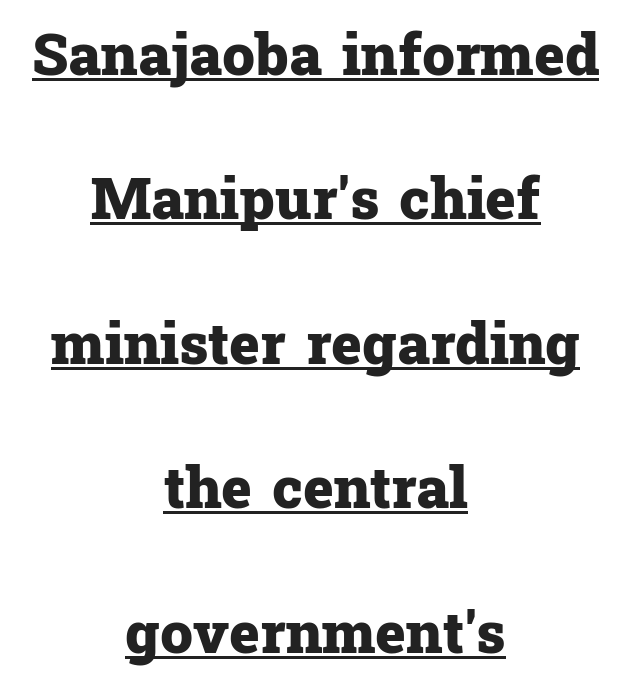
The type sits square on the baseline with zero lean. The face used here is proportionally spaced, like ordinary book or web type. The space between consecutive lines is lavish. Line starts and ends both wander, symmetrically. These lines carry a lot of weight — the face is fully bold. Here the glyphs are tracked normally, forming tight word shapes.
